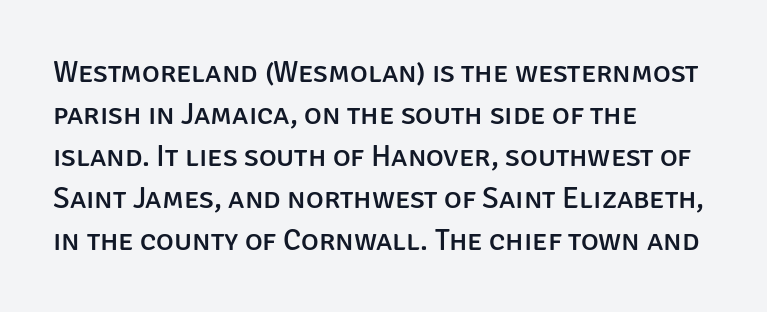
{"serif": "no", "italic": "no", "width": "normal", "stroke_contrast": "low", "x_height": "large", "monospaced": "no", "underline": "no", "align": "left", "line_spacing": "normal", "line_spacing_ratio": 1.4, "letter_spacing": "normal", "letter_spacing_em": 0.0, "glyph_px": 30}
